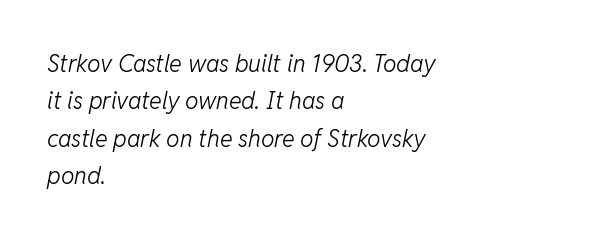
Q: Is the text bold? A: No.
Q: Is the text italic (slanted)? A: Yes, it leans right by about 11 degrees.
Q: Is the text underlined? A: No.
Q: How is the paragraph aligned? A: Left-aligned.
Q: Is the spacing between letters normal or unusually wide? A: Normal.
Q: Is the spacing between lines tight, normal or loose? A: Normal.
